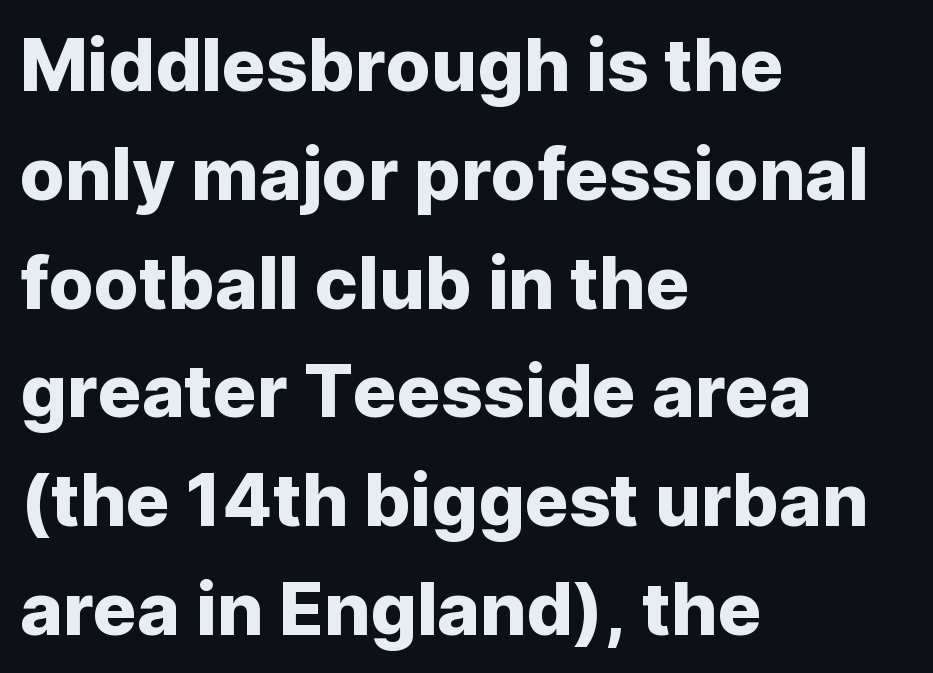
Q: Is the text italic (slanted)? A: No, it is upright.
Q: Is the typeface a serif or a sans-serif typeface? A: Sans-serif.
Q: Is the text underlined? A: No.
Q: How is the paragraph aligned? A: Left-aligned.
Q: Is the spacing between letters normal or unusually wide? A: Normal.
Q: Is the spacing between lines tight, normal or loose? A: Normal.
Q: Width (condensed, normal, or wide)? A: Normal.
Q: Stroke contrast? A: Low.
Q: x-height? A: Medium.
Q: Monospaced? A: No.
